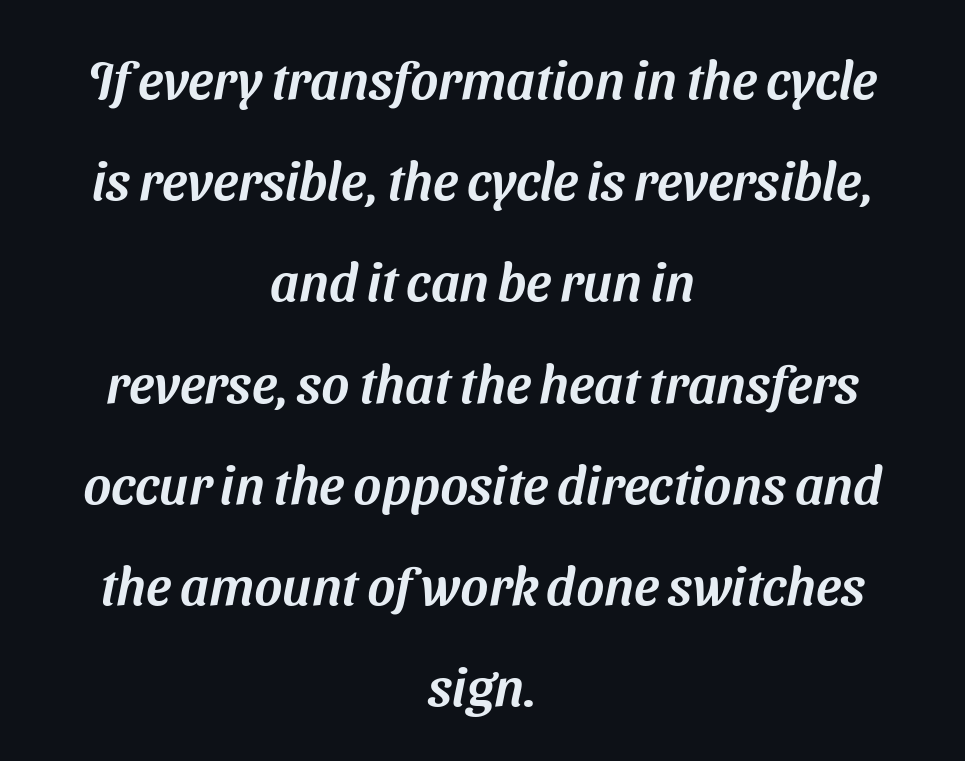
Q: Is the typeface a serif or a sans-serif typeface? A: Sans-serif.
Q: Is the text underlined? A: No.
Q: How is the paragraph aligned? A: Centered.
Q: Is the spacing between letters normal or unusually wide? A: Normal.
Q: Is the spacing between lines tight, normal or loose? A: Loose.
Q: Width (condensed, normal, or wide)? A: Normal.
Q: Stroke contrast? A: Medium.
Q: x-height? A: Medium.
Q: Monospaced? A: No.
